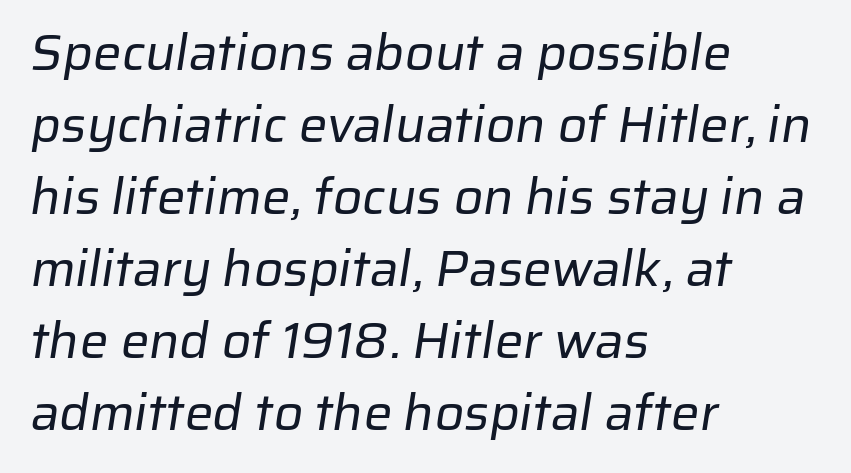
Q: Is the text bold? A: No.
Q: Is the typeface a serif or a sans-serif typeface? A: Sans-serif.
Q: Is the text underlined? A: No.
Q: How is the paragraph aligned? A: Left-aligned.
Q: Is the spacing between letters normal or unusually wide? A: Normal.
Q: Is the spacing between lines tight, normal or loose? A: Normal.
Q: Width (condensed, normal, or wide)? A: Normal.
Q: Stroke contrast? A: Low.
Q: x-height? A: Medium.
Q: Monospaced? A: No.
